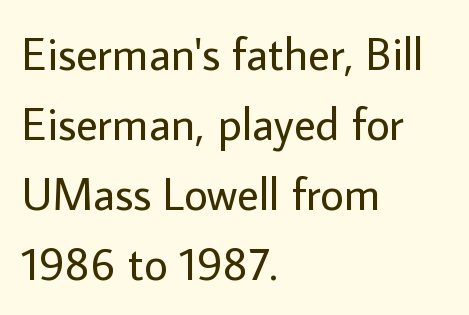
The image shows 46 px regular-weight sans-serif type, upright; set left-aligned, normal line spacing (1.52x), normal letter spacing, not underlined; low stroke contrast and a medium x-height.
